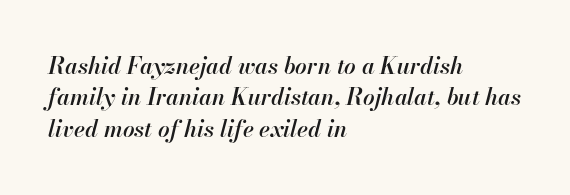
Check under the words: just untouched page. Slanted lettering throughout. Standard letterfit; no display-style spreading of the glyphs. Heft: intermediate — a semibold.
